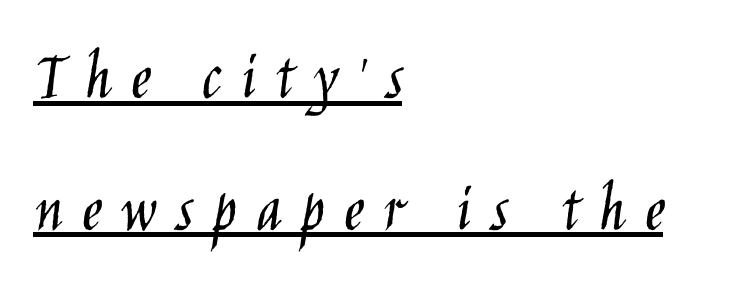
{"serif": "no", "bold": "no", "weight": "light", "width": "condensed", "stroke_contrast": "low", "x_height": "large", "monospaced": "no", "underline": "yes", "align": "left", "line_spacing_ratio": 1.88, "letter_spacing": "wide", "letter_spacing_em": 0.27, "glyph_px": 70}
